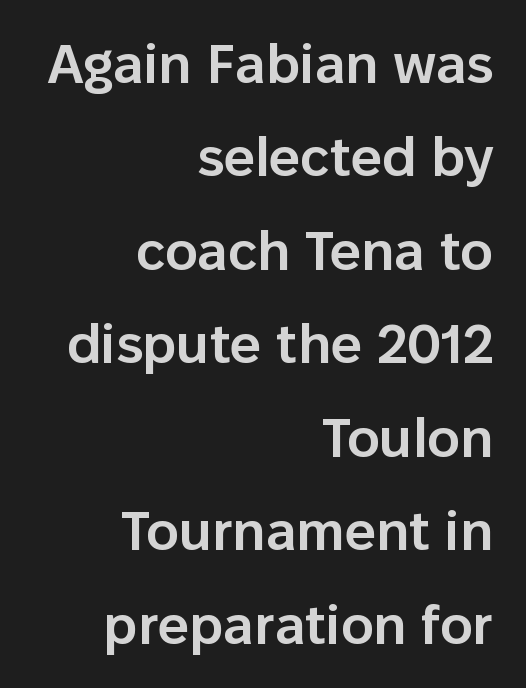
In terms of leading, this rendering sits right in the middle. Posture: vertical. Tracking here is standard; glyphs follow each other at the usual distance. Observe the absence of serifs on each vertical stroke in this sample. The rag falls on the left side of this text block.
